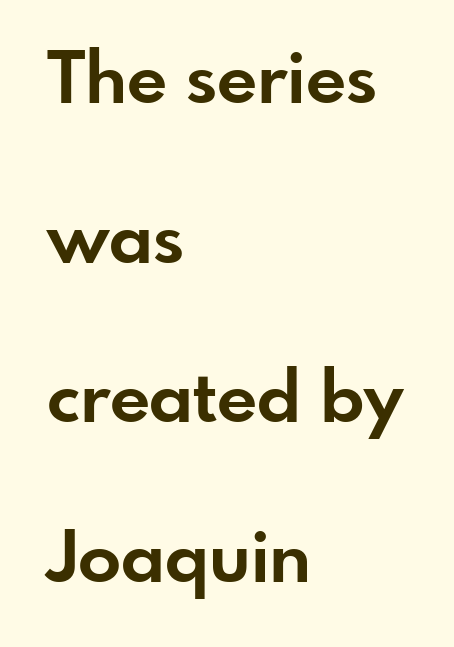
The image shows 71 px bold sans-serif type, upright; set left-aligned, loose line spacing (2.25x), normal letter spacing, not underlined; low stroke contrast and a small x-height.
